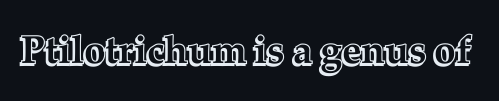
{"italic": "no", "width": "normal", "x_height": "medium", "monospaced": "no", "underline": "no", "letter_spacing": "normal", "letter_spacing_em": 0.0, "glyph_px": 39}
